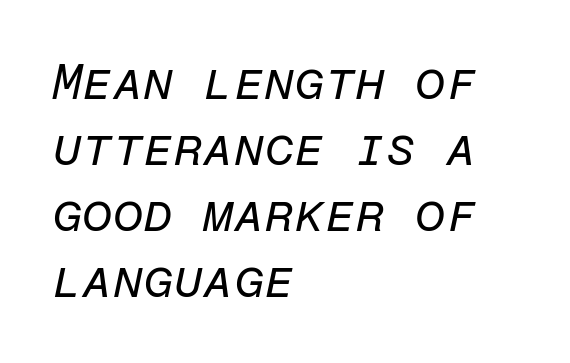
The image shows 49 px regular-weight type, italic (leaning right), monospaced; set left-aligned, normal line spacing (1.35x), normal letter spacing, not underlined; low stroke contrast and a medium x-height.
